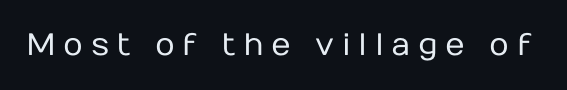
The image shows 31 px regular-weight sans-serif type, upright; set unusually wide letter spacing (+0.24 em), not underlined; low stroke contrast and a medium x-height.
